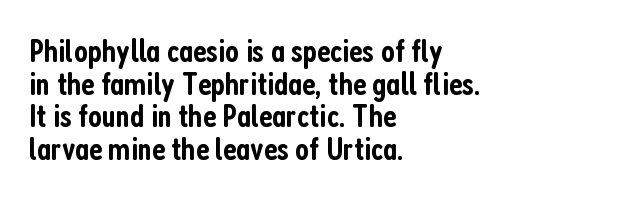
{"serif": "no", "italic": "no", "bold": "semi", "weight": "semibold", "width": "condensed", "stroke_contrast": "low", "x_height": "medium", "monospaced": "no", "underline": "no", "align": "left", "line_spacing": "tight", "line_spacing_ratio": 0.99, "letter_spacing": "normal", "letter_spacing_em": 0.0, "glyph_px": 33}
